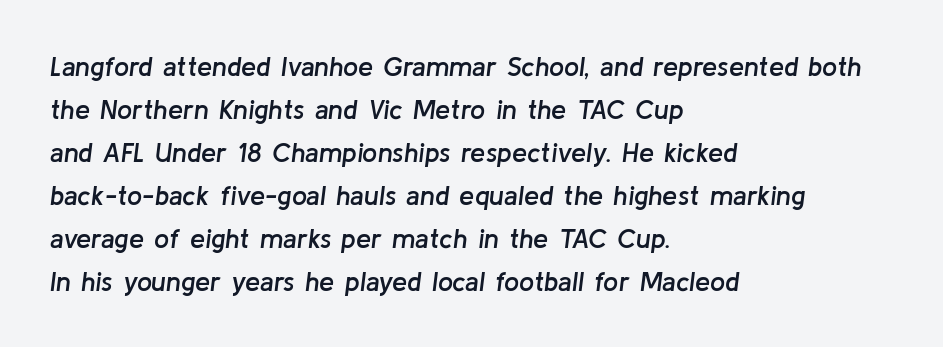
Bare-footed words on every line. Characters are canted at an angle relative to the baseline's perpendicular. These lines carry some extra weight — a demibold, not a full bold. Glyph-to-glyph distance matches everyday printed text. Layout note: lines flush left. Normally led — the rows are evenly, conventionally spaced.
